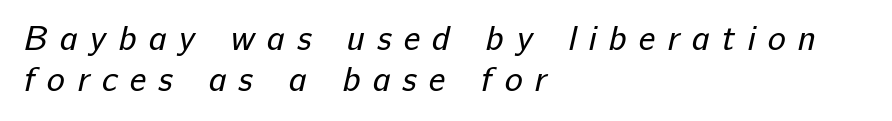
Q: Is the text bold? A: No.
Q: Is the typeface a serif or a sans-serif typeface? A: Sans-serif.
Q: Is the text underlined? A: No.
Q: How is the paragraph aligned? A: Left-aligned.
Q: Is the spacing between letters normal or unusually wide? A: Unusually wide.
Q: Width (condensed, normal, or wide)? A: Normal.
Q: Stroke contrast? A: Low.
Q: x-height? A: Medium.
Q: Monospaced? A: No.
